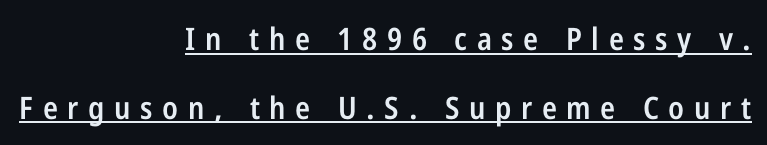
The image shows 31 px semibold, condensed sans-serif type, upright; set right-aligned, loose line spacing (2.22x), unusually wide letter spacing (+0.31 em), underlined; low stroke contrast and a medium x-height.
